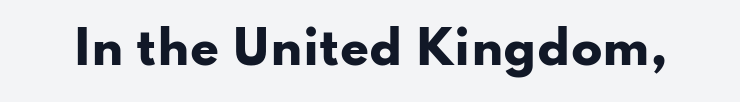
{"serif": "no", "italic": "no", "bold": "yes", "weight": "heavy", "width": "wide", "stroke_contrast": "low", "x_height": "small", "monospaced": "no", "underline": "no", "letter_spacing": "normal", "letter_spacing_em": 0.0, "glyph_px": 46}
